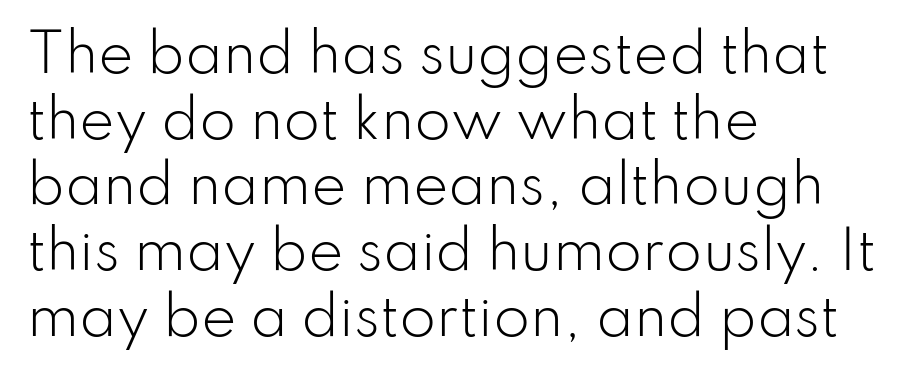
Here the glyphs are tracked normally, forming tight word shapes. Letterform terminals end flat and unadorned throughout the passage. Looks like regular typesetting: each glyph gets only the width it needs. The string is rendered with underlining switched off. These glyphs show unthickened strokes, regular width or finer. The lettering stays uniformly vertical, giving the passage a roman look.
